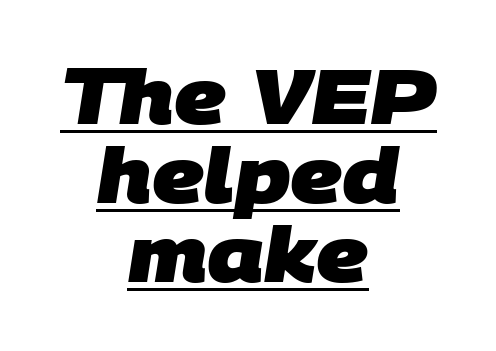
The image shows 76 px heavy sans-serif type; set centered, tight line spacing (1.04x), normal letter spacing, underlined; low stroke contrast and a large x-height.
